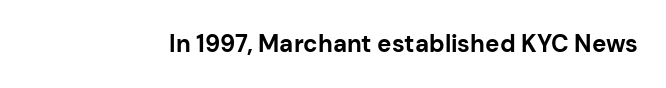
What stands out about the letter spacing? Nothing — it is the standard amount. Upright lettering throughout. Bold? Absolutely — the strokes are thick and heavy. The glyphs are unaccompanied by any horizontal stroke below them.
